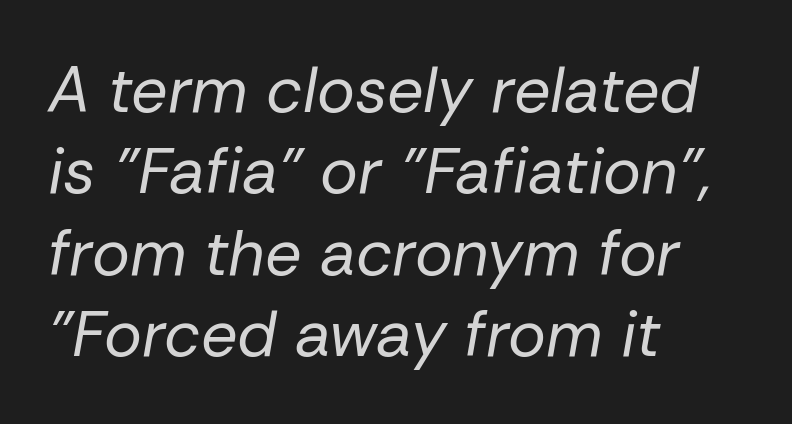
Q: Is the text bold? A: No.
Q: Is the text italic (slanted)? A: Yes, it leans right by about 10 degrees.
Q: Is the text underlined? A: No.
Q: How is the paragraph aligned? A: Left-aligned.
Q: Is the spacing between letters normal or unusually wide? A: Normal.
Q: Is the spacing between lines tight, normal or loose? A: Normal.
Q: Width (condensed, normal, or wide)? A: Normal.
Q: Stroke contrast? A: Low.
Q: x-height? A: Medium.
Q: Monospaced? A: No.
